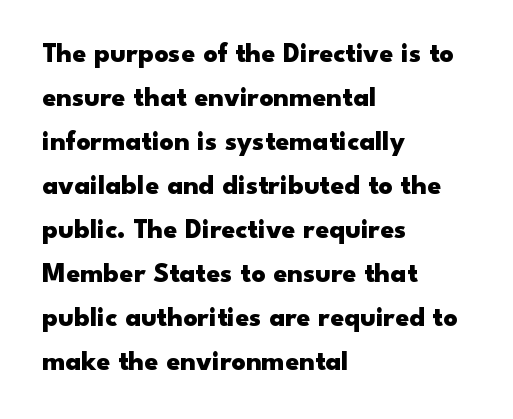
Weight: bold. Underlining? Definitely not there. Do the letters lean? They stand straight. Characters follow at the spacing the type designer built in. Nope, no serifs anywhere on these letters. The lines in this sample share a left origin and differ only in where they stop.
